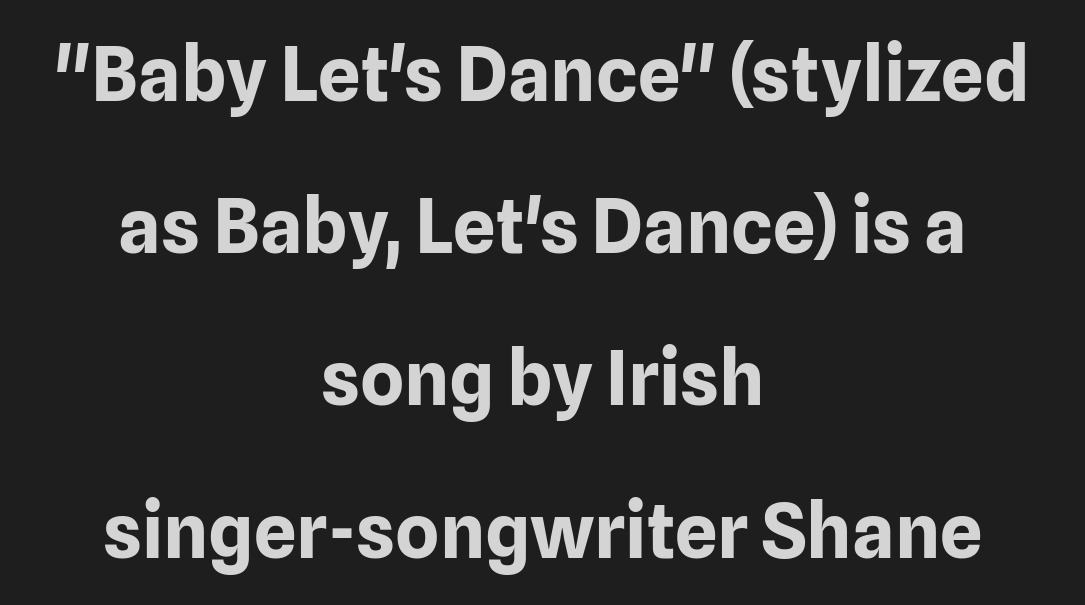
The baseline area is clear. Is the letter spacing exaggerated? No — it looks like the ordinary default. Bold? Absolutely — the strokes are thick and heavy. Do the letters lean? They stand straight.
